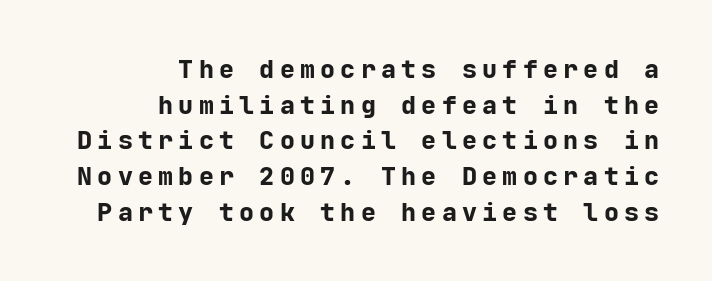
Q: Is the text bold? A: Yes.
Q: Is the text italic (slanted)? A: No, it is upright.
Q: Is the text underlined? A: No.
Q: How is the paragraph aligned? A: Right-aligned.
Q: Is the spacing between letters normal or unusually wide? A: Unusually wide.
Q: Is the spacing between lines tight, normal or loose? A: Normal.
